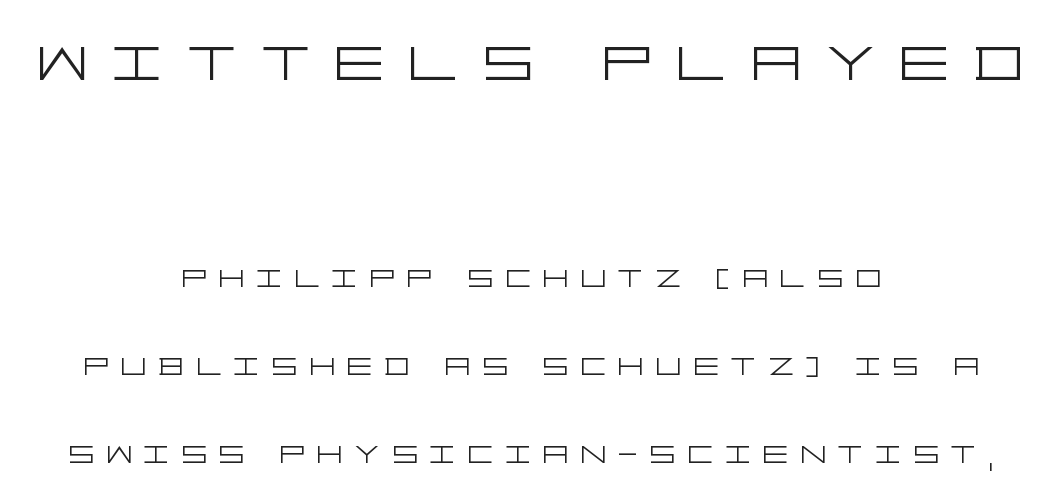
{"serif": "no", "italic": "no", "bold": "no", "weight": "light", "width": "wide", "stroke_contrast": "low", "x_height": "large", "underline": "no", "align": "center", "line_spacing": "loose", "line_spacing_ratio": 2.2, "letter_spacing": "wide", "letter_spacing_em": 0.3, "larger_block": "first", "size_ratio": 1.98, "glyph_px": 79}
